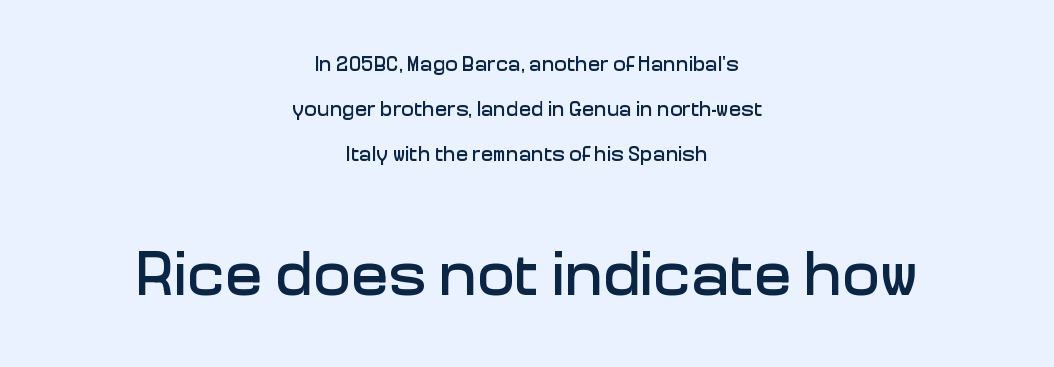
{"serif": "no", "italic": "no", "width": "normal", "stroke_contrast": "low", "x_height": "medium", "monospaced": "no", "underline": "no", "align": "center", "line_spacing": "loose", "line_spacing_ratio": 2.14, "letter_spacing": "normal", "letter_spacing_em": 0.0, "larger_block": "second", "size_ratio": 3.0, "glyph_px": 63}
